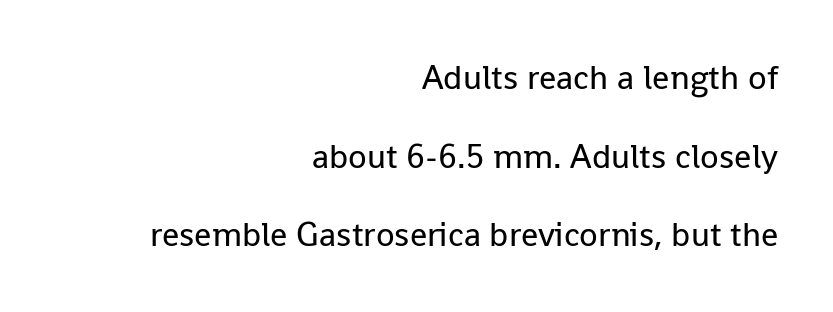
Q: Is the text bold? A: No.
Q: Is the text italic (slanted)? A: No, it is upright.
Q: Is the typeface a serif or a sans-serif typeface? A: Sans-serif.
Q: Is the text underlined? A: No.
Q: How is the paragraph aligned? A: Right-aligned.
Q: Is the spacing between letters normal or unusually wide? A: Normal.
Q: Is the spacing between lines tight, normal or loose? A: Loose.
Q: Width (condensed, normal, or wide)? A: Normal.
Q: Stroke contrast? A: Low.
Q: x-height? A: Medium.
Q: Monospaced? A: No.
